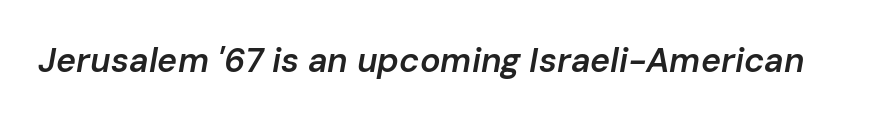
{"italic": "yes", "lean": "right", "slant_degrees": 10, "bold": "semi", "weight": "semibold", "width": "normal", "stroke_contrast": "low", "x_height": "medium", "monospaced": "no", "underline": "no", "letter_spacing": "normal", "letter_spacing_em": 0.0, "glyph_px": 34}
